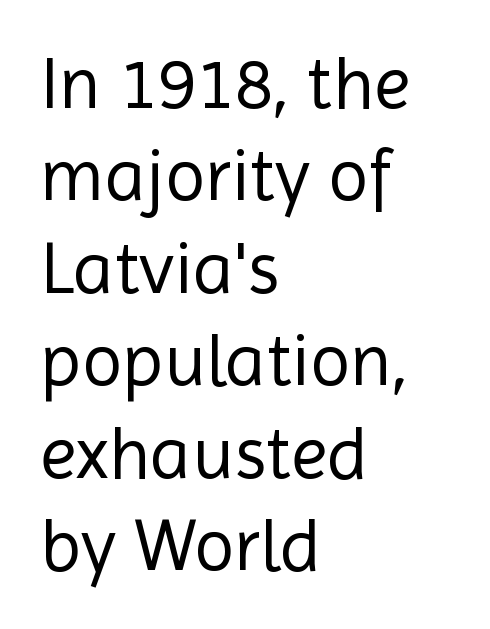
Q: Is the text bold? A: No.
Q: Is the text italic (slanted)? A: No, it is upright.
Q: Is the typeface a serif or a sans-serif typeface? A: Sans-serif.
Q: Is the text underlined? A: No.
Q: How is the paragraph aligned? A: Left-aligned.
Q: Is the spacing between letters normal or unusually wide? A: Normal.
Q: Is the spacing between lines tight, normal or loose? A: Normal.
Q: Width (condensed, normal, or wide)? A: Normal.
Q: x-height? A: Medium.
Q: Monospaced? A: No.
